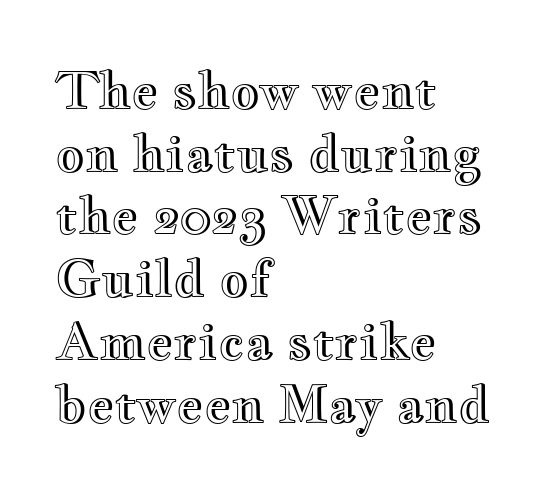
Style check: upright. A clean baseline with only descenders dipping below it. The compositor pushed each line to the left boundary. Characters follow at the spacing the type designer built in. This sample has the flowing, uneven cadence of proportional lettering.
